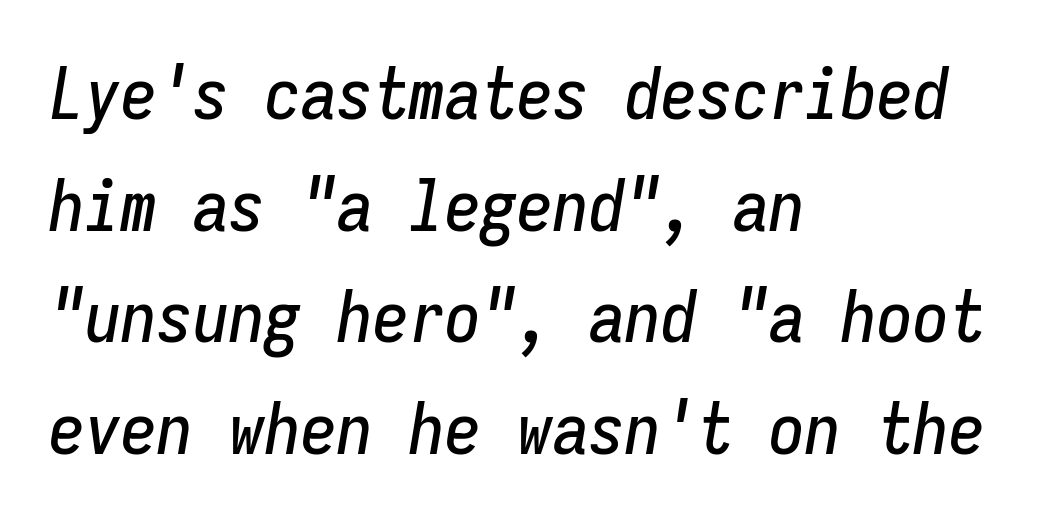
The image shows 72 px condensed type, italic (leaning right), monospaced; set left-aligned, normal line spacing (1.55x), normal letter spacing, not underlined; low stroke contrast and a medium x-height.
